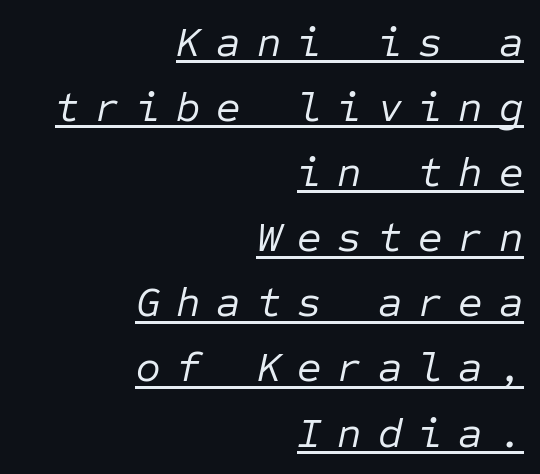
{"italic": "yes", "lean": "right", "slant_degrees": 12, "bold": "no", "weight": "regular", "width": "normal", "stroke_contrast": "low", "x_height": "medium", "monospaced": "yes", "underline": "yes", "align": "right", "line_spacing": "normal", "line_spacing_ratio": 1.55, "letter_spacing": "wide", "letter_spacing_em": 0.38, "glyph_px": 42}
